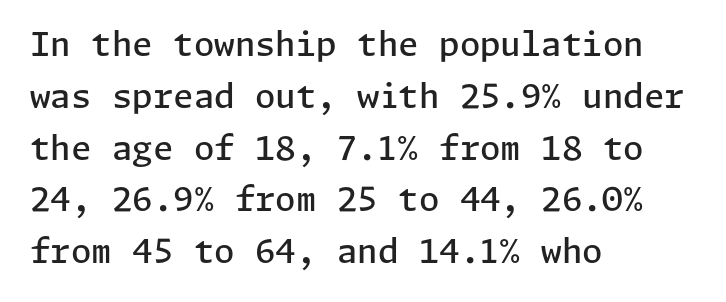
These lines keep a tight, regular rhythm from letter to letter. Observe the absence of serifs on each vertical stroke in this sample. Only glyphs here, with clear space below each row. Each new line begins a customary step beneath the previous one.
